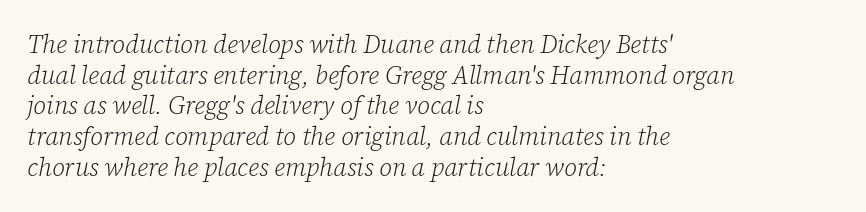
{"italic": "yes", "lean": "right", "slant_degrees": 12, "bold": "no", "underline": "no", "align": "left", "line_spacing_ratio": 1.23, "letter_spacing": "normal", "letter_spacing_em": 0.0, "glyph_px": 25}
